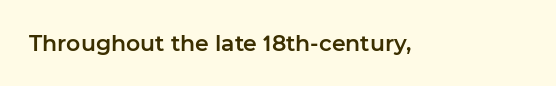
Tall strokes in this sample are plumb rather than angled. Short note: letters normally spaced. Lines of text with bare space underneath.
